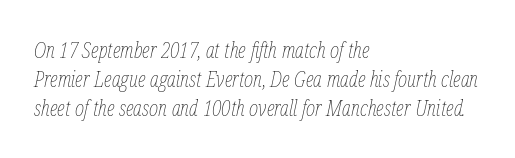
Q: Is the text bold? A: No.
Q: Is the text italic (slanted)? A: Yes, it leans right by about 12 degrees.
Q: Is the text underlined? A: No.
Q: How is the paragraph aligned? A: Left-aligned.
Q: Is the spacing between letters normal or unusually wide? A: Normal.
Q: Is the spacing between lines tight, normal or loose? A: Normal.
